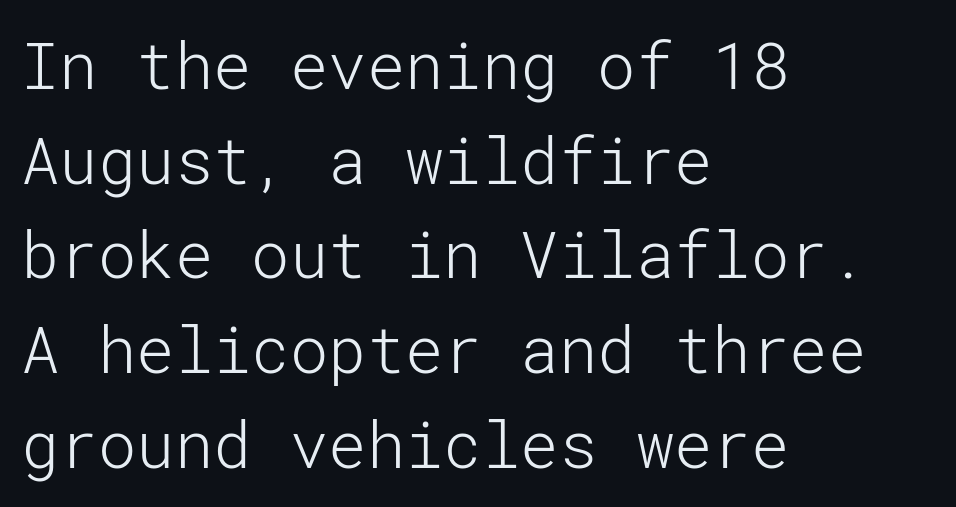
Q: Is the text bold? A: No.
Q: Is the text italic (slanted)? A: No, it is upright.
Q: Is the typeface a serif or a sans-serif typeface? A: Sans-serif.
Q: Is the text underlined? A: No.
Q: How is the paragraph aligned? A: Left-aligned.
Q: Is the spacing between letters normal or unusually wide? A: Normal.
Q: Is the spacing between lines tight, normal or loose? A: Normal.
Q: Width (condensed, normal, or wide)? A: Normal.
Q: Stroke contrast? A: Low.
Q: x-height? A: Medium.
